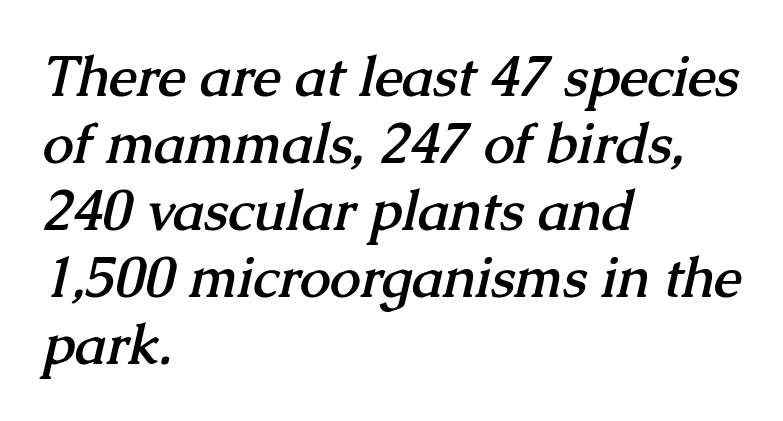
{"serif": "yes", "bold": "yes", "weight": "semibold", "width": "normal", "stroke_contrast": "medium", "x_height": "medium", "monospaced": "no", "underline": "no", "align": "left", "line_spacing_ratio": 1.22, "letter_spacing": "normal", "letter_spacing_em": 0.0, "glyph_px": 55}
